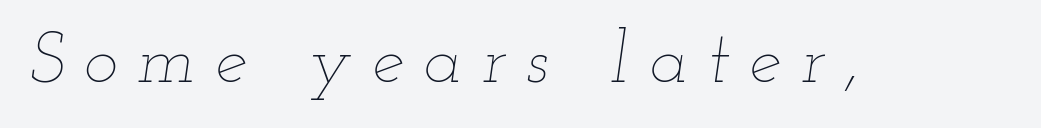
The image shows 72 px thin, wide type, italic (leaning right); set unusually wide letter spacing (+0.28 em), not underlined; low stroke contrast and a small x-height.
